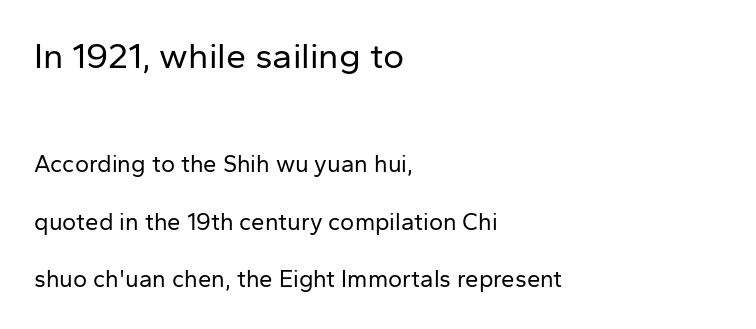
The image shows 36 px regular-weight sans-serif type, upright; set left-aligned, loose line spacing (2.4x), normal letter spacing, not underlined; the first (top) block is 1.5x larger; low stroke contrast and a medium x-height.
